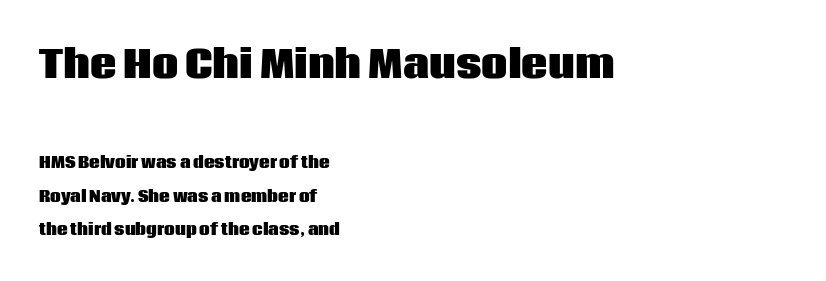
The image shows 37 px heavy sans-serif type, upright; set left-aligned, loose line spacing (2.25x), normal letter spacing, not underlined; the first (top) block is 2.47x larger; low stroke contrast and a large x-height.
